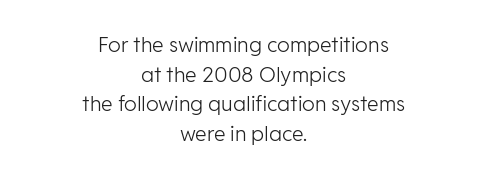
Nothing heavy about these letters — not bold at all. Regarding leading, the lines here are spaced in the standard way. Rendered with straight, roman letterforms. Unmarked baselines from the first word to the last.
